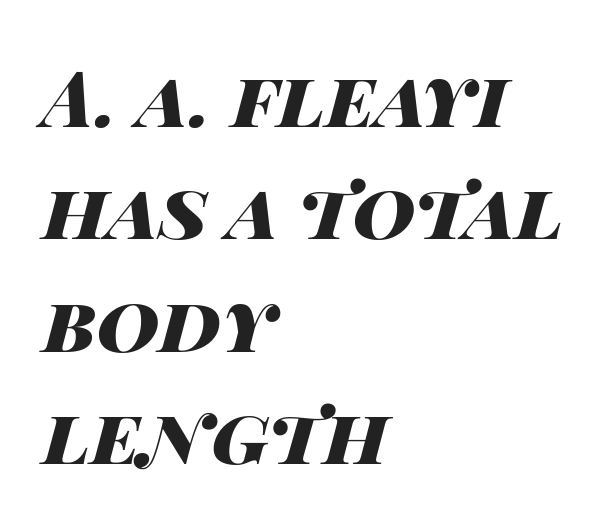
Q: Is the text bold? A: Yes.
Q: Is the text italic (slanted)? A: Yes, it leans right by about 14 degrees.
Q: Is the text underlined? A: No.
Q: How is the paragraph aligned? A: Left-aligned.
Q: Is the spacing between letters normal or unusually wide? A: Normal.
Q: Is the spacing between lines tight, normal or loose? A: Normal.
Q: Width (condensed, normal, or wide)? A: Wide.
Q: Stroke contrast? A: High.
Q: x-height? A: Large.
Q: Monospaced? A: No.
